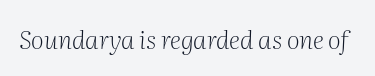
The image shows 25 px text type, italic (leaning right); set normal letter spacing, not underlined.
